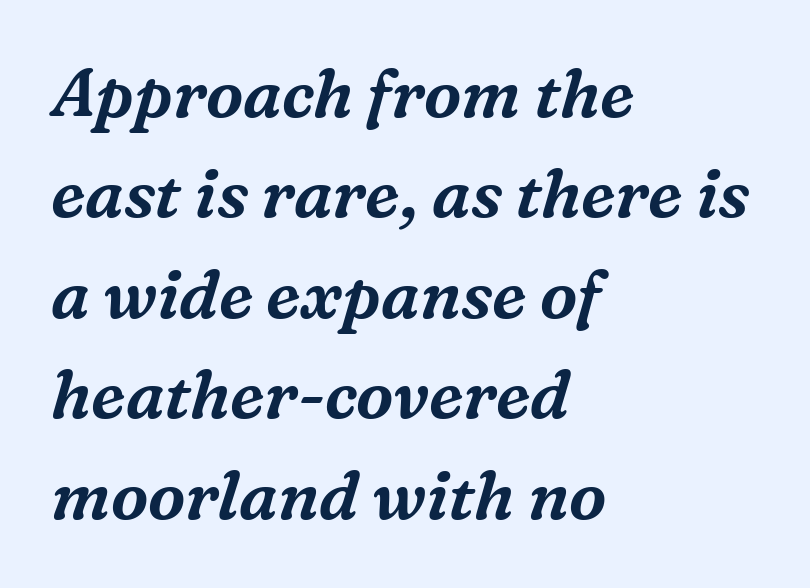
The image shows 67 px serif type, italic (leaning right); set left-aligned, normal line spacing (1.5x), normal letter spacing, not underlined; medium stroke contrast and a medium x-height.
